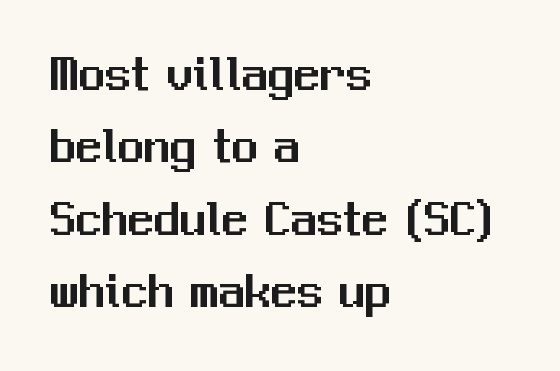
Q: Is the text italic (slanted)? A: No, it is upright.
Q: Is the typeface a serif or a sans-serif typeface? A: Sans-serif.
Q: Is the text underlined? A: No.
Q: How is the paragraph aligned? A: Left-aligned.
Q: Is the spacing between letters normal or unusually wide? A: Normal.
Q: Is the spacing between lines tight, normal or loose? A: Normal.
Q: Width (condensed, normal, or wide)? A: Normal.
Q: Stroke contrast? A: Medium.
Q: x-height? A: Medium.
Q: Monospaced? A: No.
